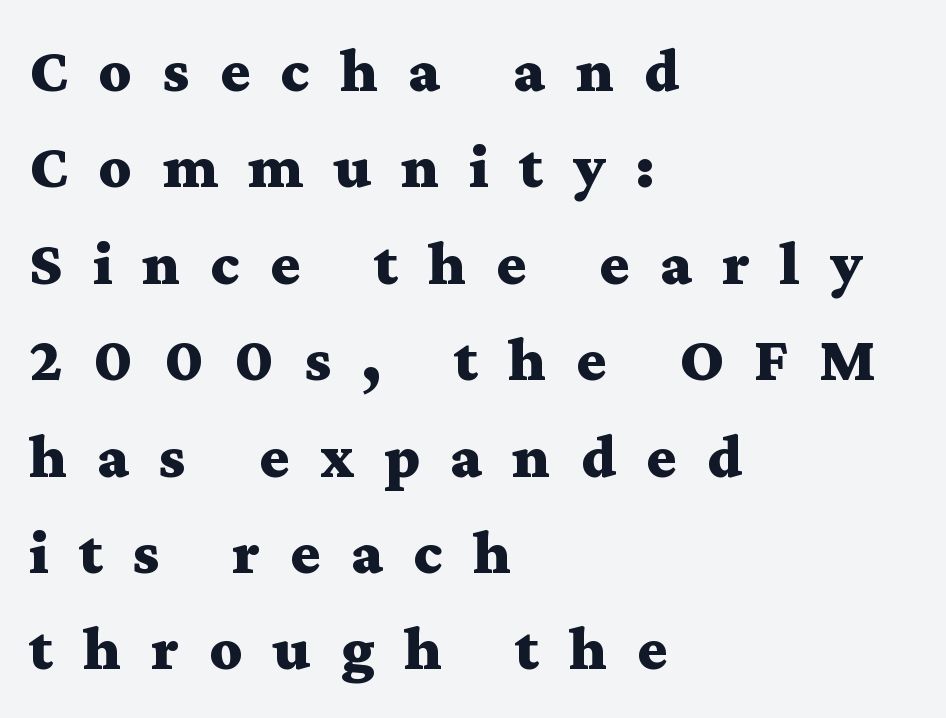
{"serif": "yes", "italic": "no", "bold": "yes", "weight": "bold", "width": "wide", "stroke_contrast": "medium", "x_height": "medium", "monospaced": "no", "underline": "no", "align": "left", "line_spacing": "normal", "line_spacing_ratio": 1.53, "letter_spacing": "wide", "letter_spacing_em": 0.48, "glyph_px": 63}
